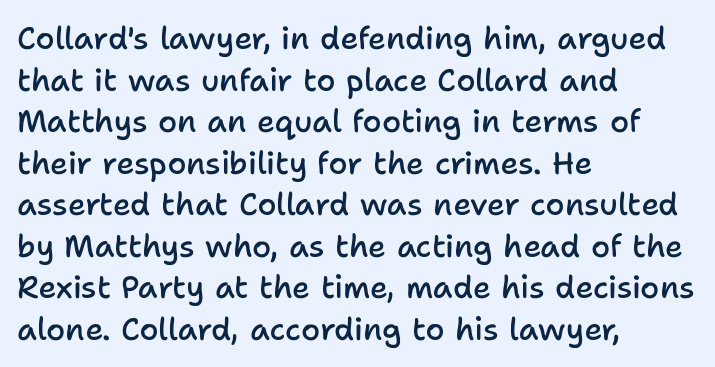
{"serif": "no", "italic": "no", "bold": "semi", "weight": "semibold", "width": "normal", "stroke_contrast": "low", "x_height": "medium", "monospaced": "no", "underline": "no", "align": "left", "line_spacing": "normal", "line_spacing_ratio": 1.34, "letter_spacing": "normal", "letter_spacing_em": 0.0, "glyph_px": 31}
